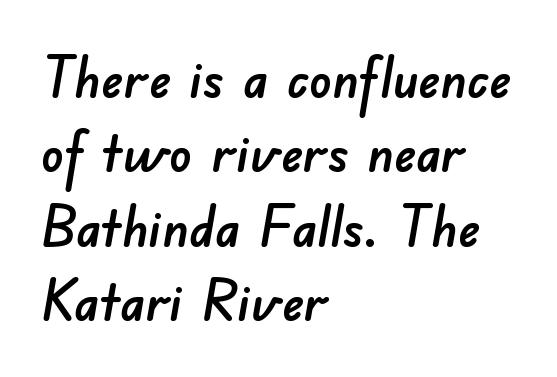
{"serif": "no", "width": "normal", "stroke_contrast": "low", "x_height": "small", "monospaced": "no", "underline": "no", "align": "left", "line_spacing": "normal", "line_spacing_ratio": 1.33, "letter_spacing": "normal", "letter_spacing_em": 0.0, "glyph_px": 56}
